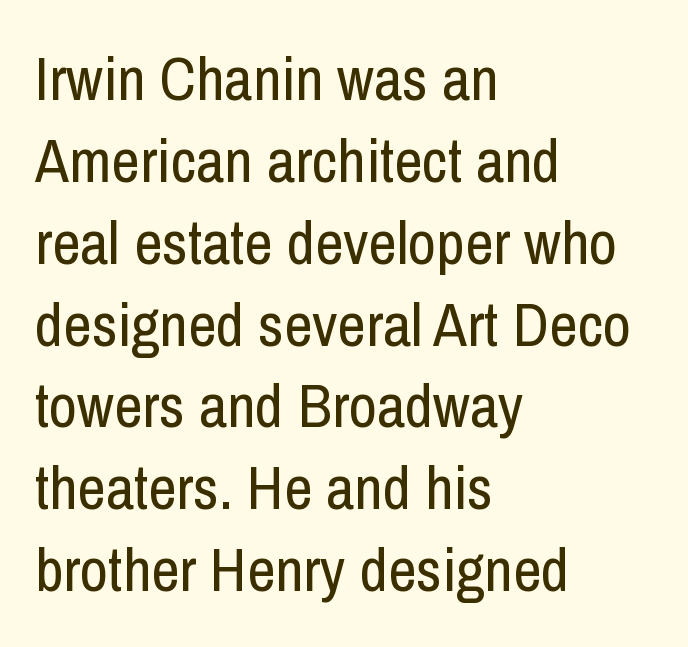
The font's upright variant was chosen for this text. The text block is weighted toward the left margin, trailing off unevenly rightward. Classification — sans serif. The font sits on the lighter half of the weight spectrum, regular included.
